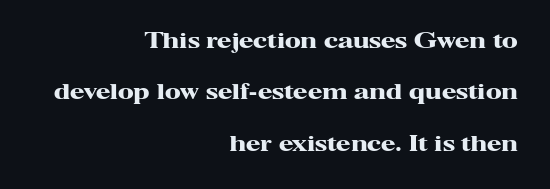
{"italic": "no", "bold": "yes", "underline": "no", "align": "right", "line_spacing": "loose", "line_spacing_ratio": 2.45, "letter_spacing": "normal", "letter_spacing_em": 0.0, "glyph_px": 21}
